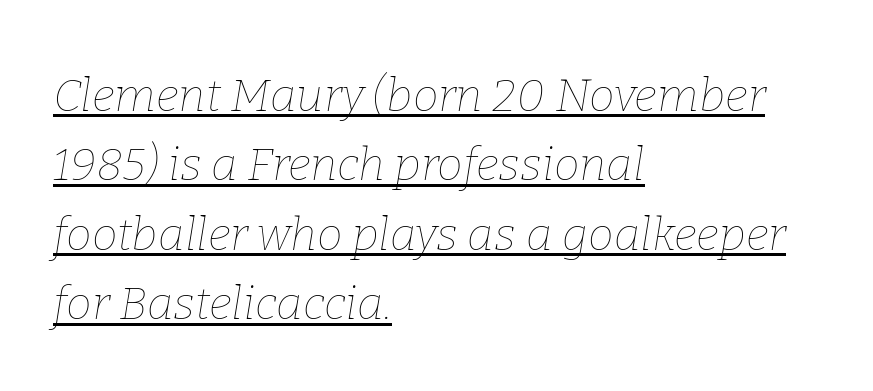
The image shows 46 px thin type, italic (leaning right); set left-aligned, normal line spacing (1.51x), normal letter spacing, underlined; low stroke contrast and a medium x-height.
